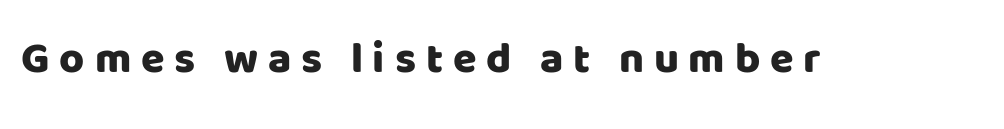
The image shows 43 px sans-serif type, upright; set unusually wide letter spacing (+0.23 em), not underlined; low stroke contrast and a large x-height.
